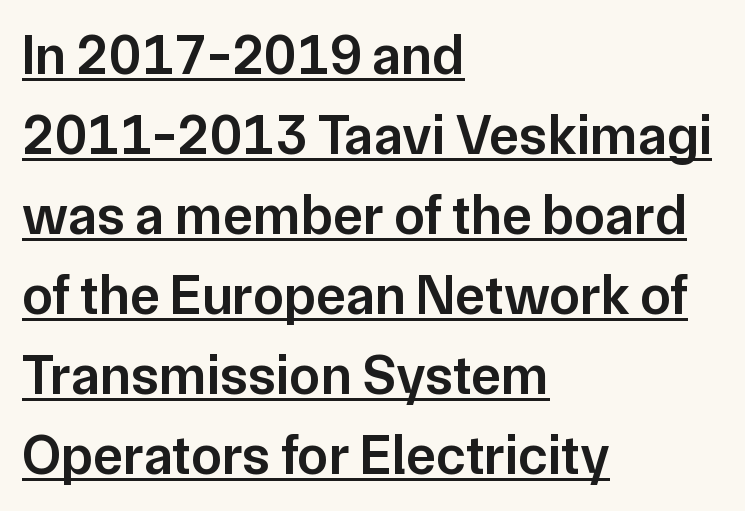
Q: Is the text bold? A: Semi-bold.
Q: Is the text italic (slanted)? A: No, it is upright.
Q: Is the typeface a serif or a sans-serif typeface? A: Sans-serif.
Q: Is the text underlined? A: Yes.
Q: How is the paragraph aligned? A: Left-aligned.
Q: Is the spacing between letters normal or unusually wide? A: Normal.
Q: Is the spacing between lines tight, normal or loose? A: Normal.
Q: Width (condensed, normal, or wide)? A: Normal.
Q: Stroke contrast? A: Low.
Q: x-height? A: Medium.
Q: Monospaced? A: No.
